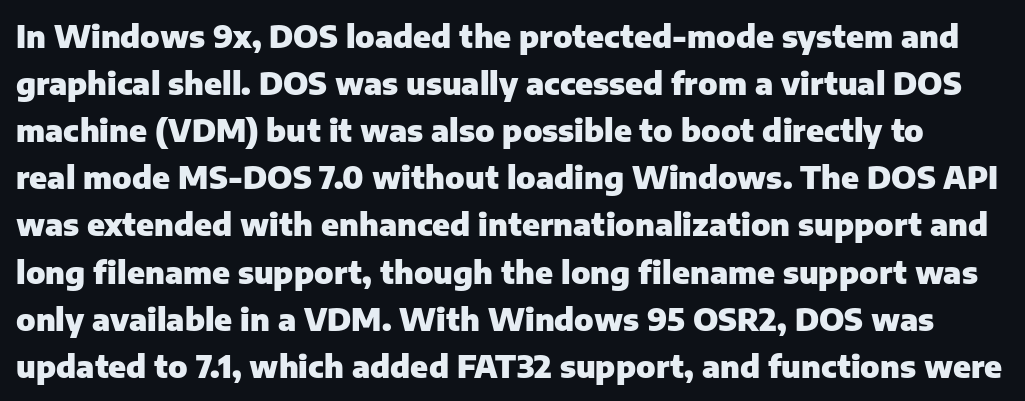
Q: Is the text bold? A: Yes.
Q: Is the text italic (slanted)? A: No, it is upright.
Q: Is the typeface a serif or a sans-serif typeface? A: Sans-serif.
Q: Is the text underlined? A: No.
Q: Is the spacing between letters normal or unusually wide? A: Normal.
Q: Is the spacing between lines tight, normal or loose? A: Normal.
Q: Width (condensed, normal, or wide)? A: Normal.
Q: Stroke contrast? A: Low.
Q: x-height? A: Medium.
Q: Monospaced? A: No.
